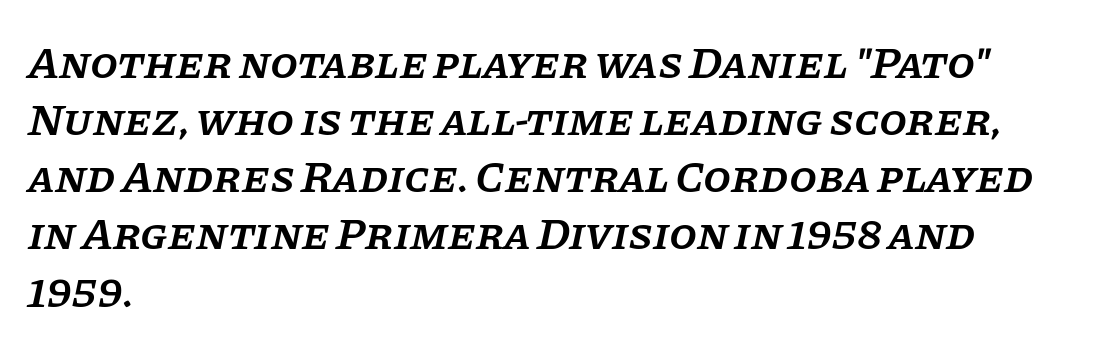
Q: Is the text bold? A: Semi-bold.
Q: Is the text italic (slanted)? A: Yes, it leans right by about 11 degrees.
Q: Is the typeface a serif or a sans-serif typeface? A: Serif.
Q: Is the text underlined? A: No.
Q: How is the paragraph aligned? A: Left-aligned.
Q: Is the spacing between letters normal or unusually wide? A: Normal.
Q: Is the spacing between lines tight, normal or loose? A: Normal.
Q: Width (condensed, normal, or wide)? A: Normal.
Q: Stroke contrast? A: Low.
Q: x-height? A: Large.
Q: Monospaced? A: No.
